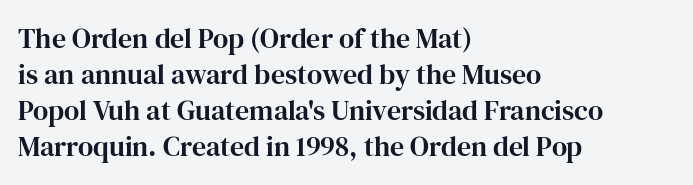
Letterform terminals end in serifs throughout the passage. If you drew a line through each stem, it would be perfectly vertical. Only glyphs here, with clear space below each row. The rendering uses natural spacing where letterforms have individual widths. Horizontal alignment here is leftward, the default for most running prose. Tracking here is standard; glyphs follow each other at the usual distance.
